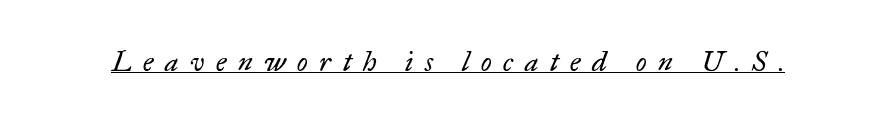
Q: Is the text bold? A: No.
Q: Is the text italic (slanted)? A: Yes, it leans right by about 17 degrees.
Q: Is the typeface a serif or a sans-serif typeface? A: Serif.
Q: Is the text underlined? A: Yes.
Q: Is the spacing between letters normal or unusually wide? A: Unusually wide.
Q: Width (condensed, normal, or wide)? A: Normal.
Q: Stroke contrast? A: Low.
Q: x-height? A: Small.
Q: Monospaced? A: No.
